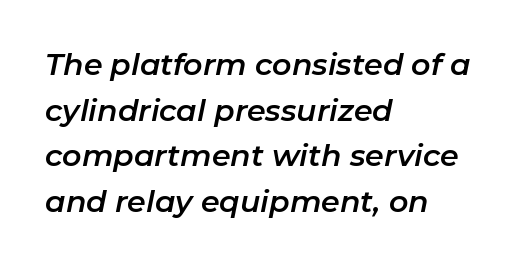
Q: Is the text italic (slanted)? A: Yes, it leans right by about 11 degrees.
Q: Is the text underlined? A: No.
Q: How is the paragraph aligned? A: Left-aligned.
Q: Is the spacing between letters normal or unusually wide? A: Normal.
Q: Is the spacing between lines tight, normal or loose? A: Normal.
Q: Width (condensed, normal, or wide)? A: Normal.
Q: Stroke contrast? A: Low.
Q: x-height? A: Medium.
Q: Monospaced? A: No.
